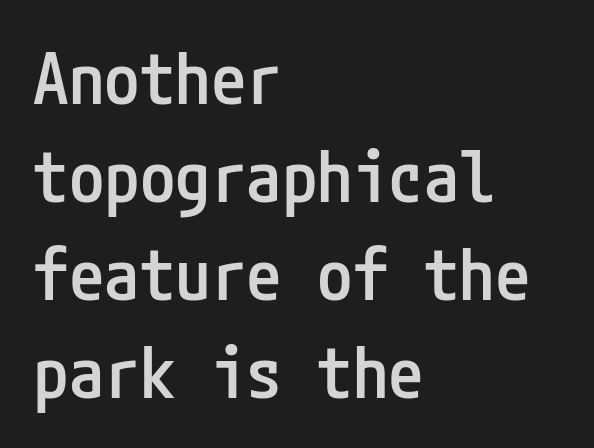
Q: Is the text bold? A: Semi-bold.
Q: Is the text italic (slanted)? A: No, it is upright.
Q: Is the typeface a serif or a sans-serif typeface? A: Sans-serif.
Q: Is the text underlined? A: No.
Q: How is the paragraph aligned? A: Left-aligned.
Q: Is the spacing between letters normal or unusually wide? A: Normal.
Q: Is the spacing between lines tight, normal or loose? A: Normal.
Q: Width (condensed, normal, or wide)? A: Condensed.
Q: Stroke contrast? A: Low.
Q: x-height? A: Medium.
